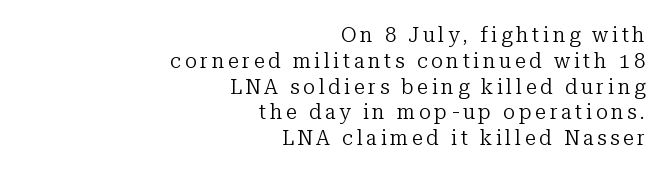
Q: Is the text bold? A: No.
Q: Is the text italic (slanted)? A: No, it is upright.
Q: Is the text underlined? A: No.
Q: How is the paragraph aligned? A: Right-aligned.
Q: Is the spacing between lines tight, normal or loose? A: Normal.
